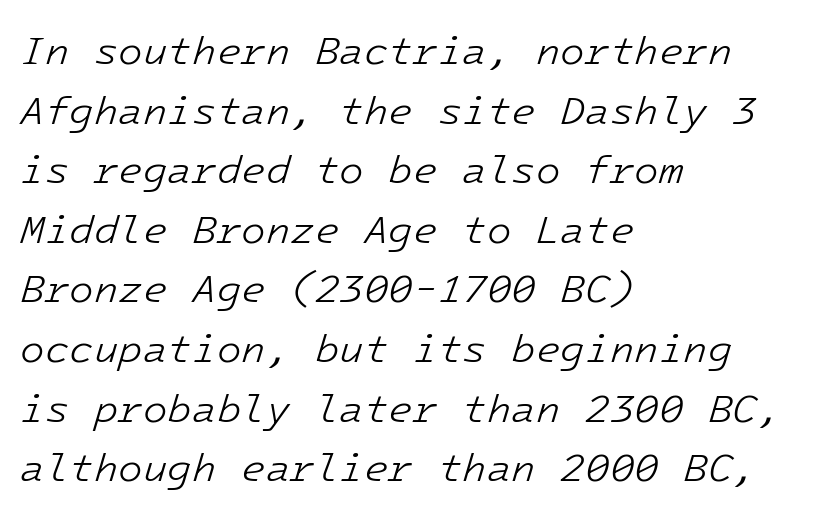
Q: Is the text bold? A: No.
Q: Is the text italic (slanted)? A: Yes, it leans right by about 16 degrees.
Q: Is the text underlined? A: No.
Q: How is the paragraph aligned? A: Left-aligned.
Q: Is the spacing between letters normal or unusually wide? A: Normal.
Q: Is the spacing between lines tight, normal or loose? A: Normal.
Q: Width (condensed, normal, or wide)? A: Normal.
Q: Stroke contrast? A: Low.
Q: x-height? A: Medium.
Q: Monospaced? A: Yes.
